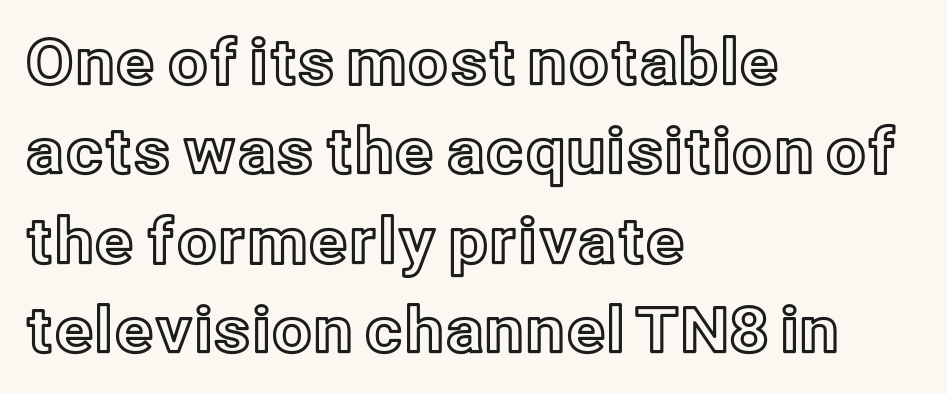
{"italic": "no", "width": "normal", "x_height": "medium", "monospaced": "no", "underline": "no", "align": "left", "line_spacing": "normal", "line_spacing_ratio": 1.42, "letter_spacing": "normal", "letter_spacing_em": 0.0, "glyph_px": 63}
